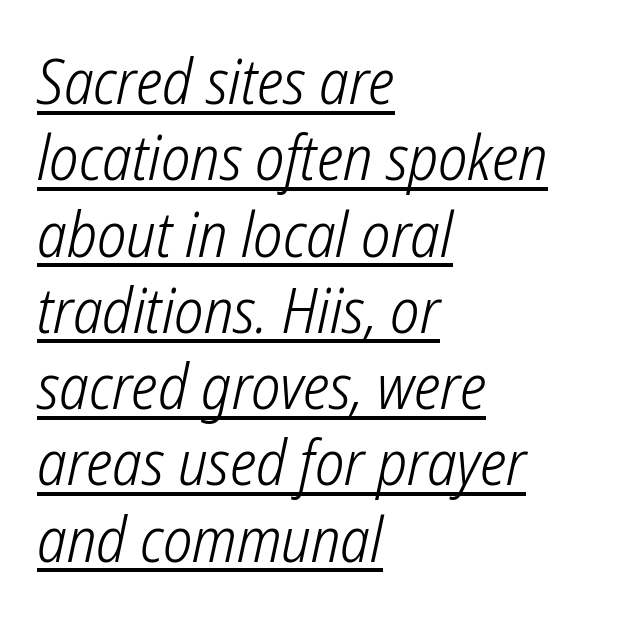
Q: Is the text bold? A: No.
Q: Is the typeface a serif or a sans-serif typeface? A: Sans-serif.
Q: Is the text underlined? A: Yes.
Q: How is the paragraph aligned? A: Left-aligned.
Q: Is the spacing between letters normal or unusually wide? A: Normal.
Q: Width (condensed, normal, or wide)? A: Condensed.
Q: Stroke contrast? A: Low.
Q: x-height? A: Medium.
Q: Monospaced? A: No.
